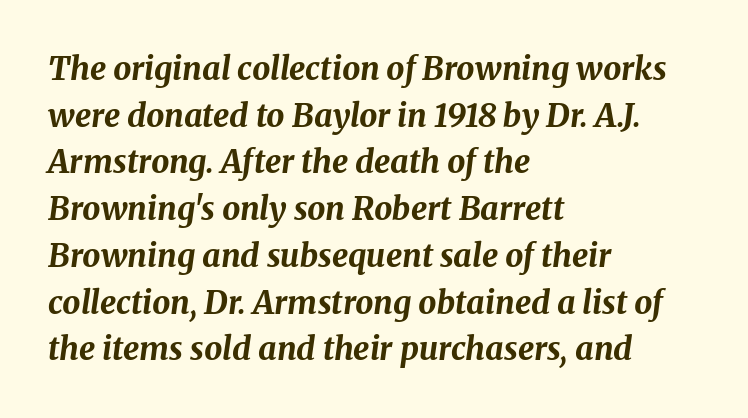
{"italic": "yes", "lean": "right", "slant_degrees": 8, "bold": "yes", "weight": "bold", "width": "normal", "stroke_contrast": "medium", "x_height": "medium", "monospaced": "no", "underline": "no", "align": "left", "line_spacing": "normal", "line_spacing_ratio": 1.46, "letter_spacing": "normal", "letter_spacing_em": 0.0, "glyph_px": 32}
